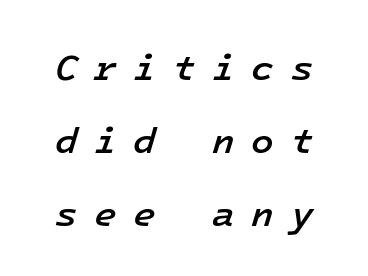
The image shows 37 px semibold type, italic (leaning right), monospaced; set loose line spacing (1.97x), unusually wide letter spacing (+0.45 em), not underlined; low stroke contrast and a medium x-height.
